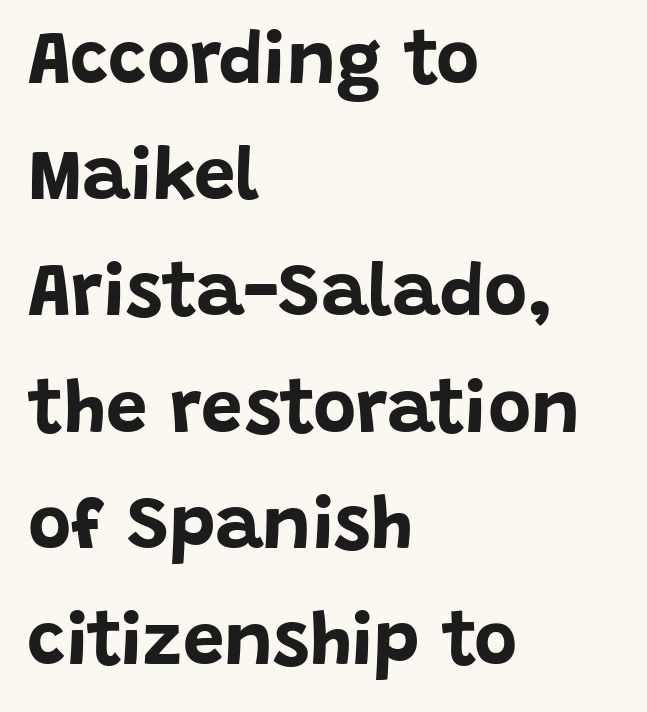
Students, note that the glyphs here touch the page at normal intervals. This rendering employs a face without finishing strokes, i.e., a sans-serif. The passage is arranged the way most books set body copy — flush left. These lines were composed using upright roman letters.
